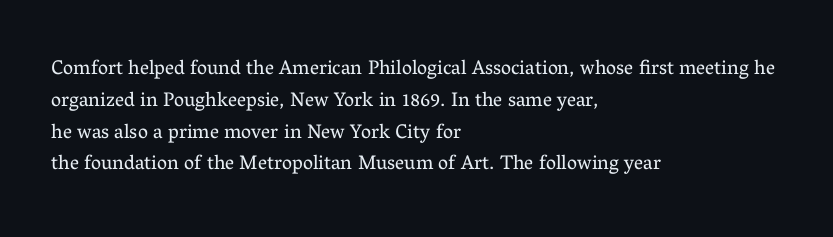
The image shows 20 px text type, upright; set left-aligned, normal line spacing (1.59x), normal letter spacing, not underlined.
